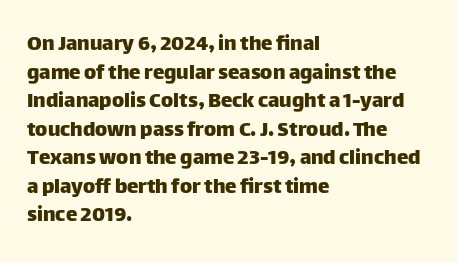
{"italic": "no", "underline": "no", "align": "left", "line_spacing_ratio": 1.24, "letter_spacing": "normal", "letter_spacing_em": 0.0, "glyph_px": 23}
